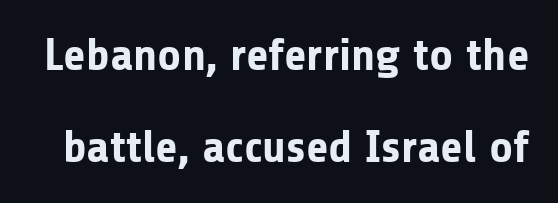
Q: Is the text bold? A: Yes.
Q: Is the text italic (slanted)? A: No, it is upright.
Q: Is the typeface a serif or a sans-serif typeface? A: Sans-serif.
Q: Is the text underlined? A: No.
Q: Is the spacing between letters normal or unusually wide? A: Normal.
Q: Is the spacing between lines tight, normal or loose? A: Loose.
Q: Width (condensed, normal, or wide)? A: Normal.
Q: Stroke contrast? A: Low.
Q: x-height? A: Medium.
Q: Monospaced? A: No.
